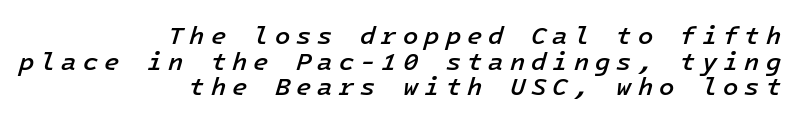
{"italic": "yes", "lean": "right", "slant_degrees": 16, "bold": "semi", "underline": "no", "align": "right", "line_spacing": "tight", "line_spacing_ratio": 1.03, "letter_spacing": "wide", "letter_spacing_em": 0.24, "glyph_px": 25}
